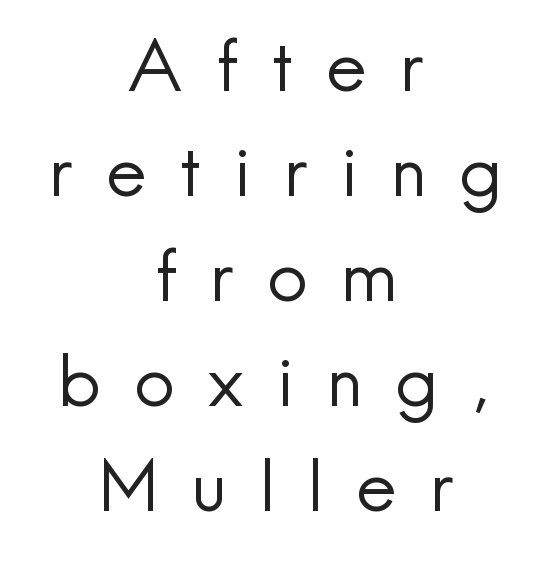
{"serif": "no", "italic": "no", "bold": "no", "weight": "regular", "width": "normal", "x_height": "small", "monospaced": "no", "underline": "no", "align": "center", "line_spacing": "normal", "line_spacing_ratio": 1.48, "letter_spacing": "wide", "letter_spacing_em": 0.47, "glyph_px": 71}
